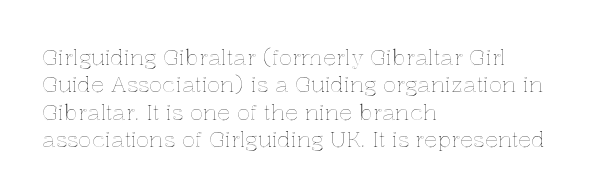
Q: Is the text italic (slanted)? A: No, it is upright.
Q: Is the text underlined? A: No.
Q: How is the paragraph aligned? A: Left-aligned.
Q: Is the spacing between letters normal or unusually wide? A: Normal.
